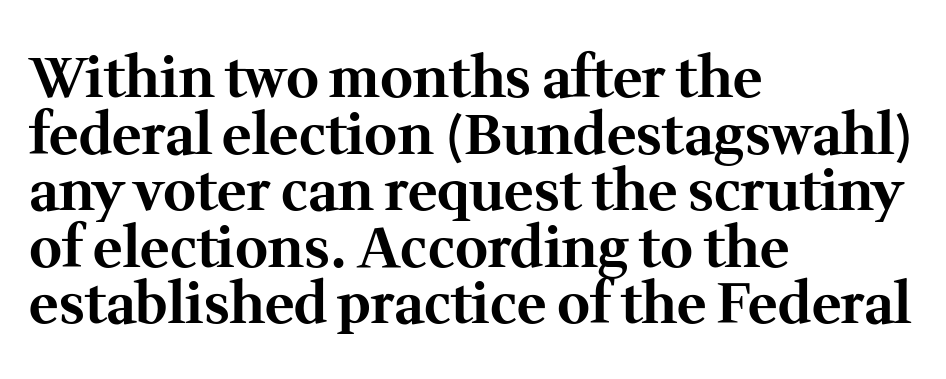
Just letters on the line, the space beneath them empty. Typesetter's note: full bold, strokes at maximum text heaviness. You can tell from the footed stems that serif type was used. Leftover space on each line is placed entirely after the last word.
